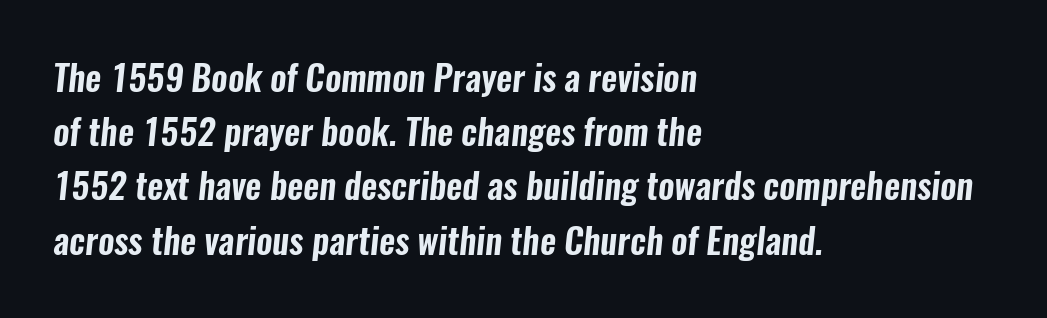
You could call the tracking neutral — neither tight nor loose. The letters carry no serifs — their stems end cleanly without finishing strokes. The passage shown is not underscored anywhere. If you drew a ruler down the left edge, every line would touch it.
